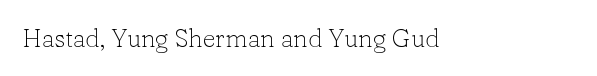
{"italic": "no", "bold": "no", "underline": "no", "letter_spacing": "normal", "letter_spacing_em": 0.0, "glyph_px": 25}
